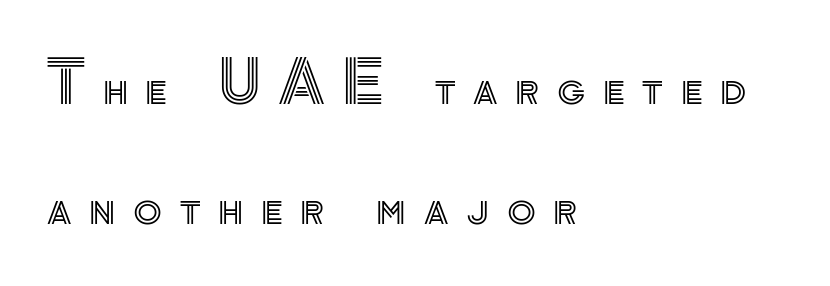
Q: Is the text italic (slanted)? A: No, it is upright.
Q: Is the text underlined? A: No.
Q: How is the paragraph aligned? A: Left-aligned.
Q: Is the spacing between letters normal or unusually wide? A: Unusually wide.
Q: Is the spacing between lines tight, normal or loose? A: Loose.
Q: Width (condensed, normal, or wide)? A: Normal.
Q: x-height? A: Small.
Q: Monospaced? A: No.
